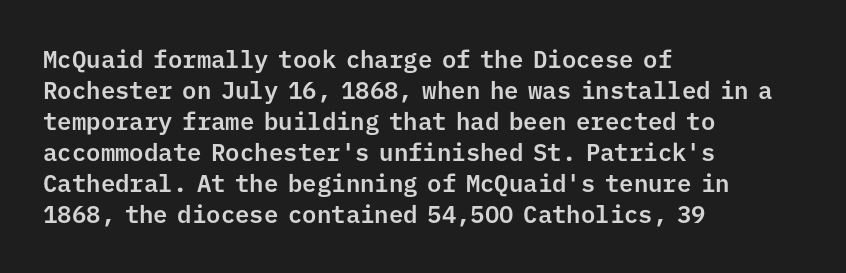
The rag falls on the right side of this text block. How would I describe the line gaps? Plain and ordinary. Ordinary non-slanted type is in use. The gaps between neighbouring characters are ordinary and unremarkable.
